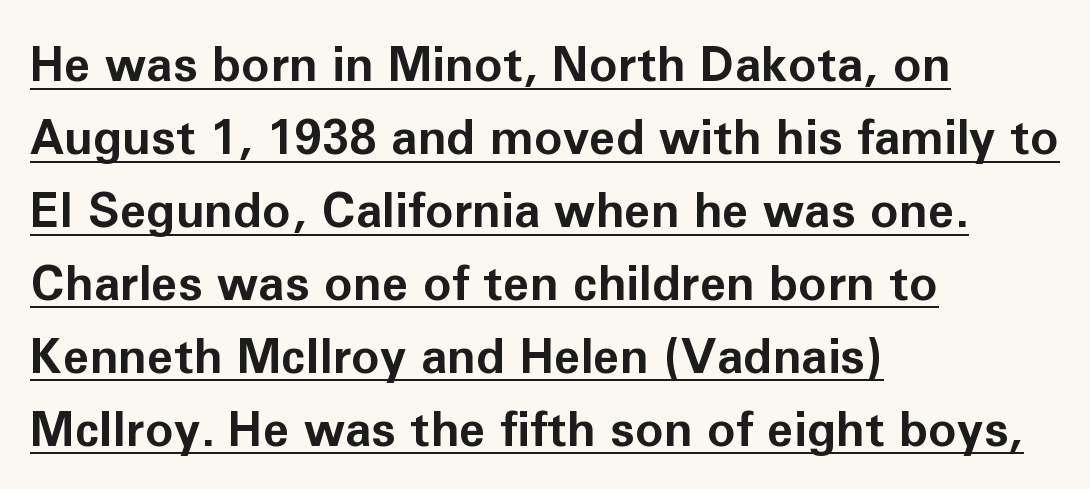
The image shows 48 px bold sans-serif type, upright; set left-aligned, normal line spacing (1.52x), normal letter spacing, underlined; low stroke contrast and a medium x-height.
